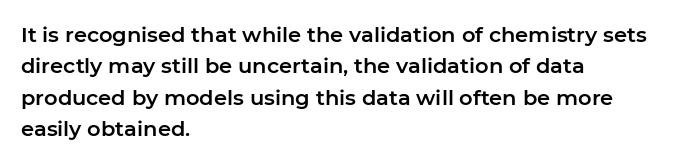
{"italic": "no", "underline": "no", "align": "left", "line_spacing": "normal", "line_spacing_ratio": 1.5, "letter_spacing": "normal", "letter_spacing_em": 0.0, "glyph_px": 21}
